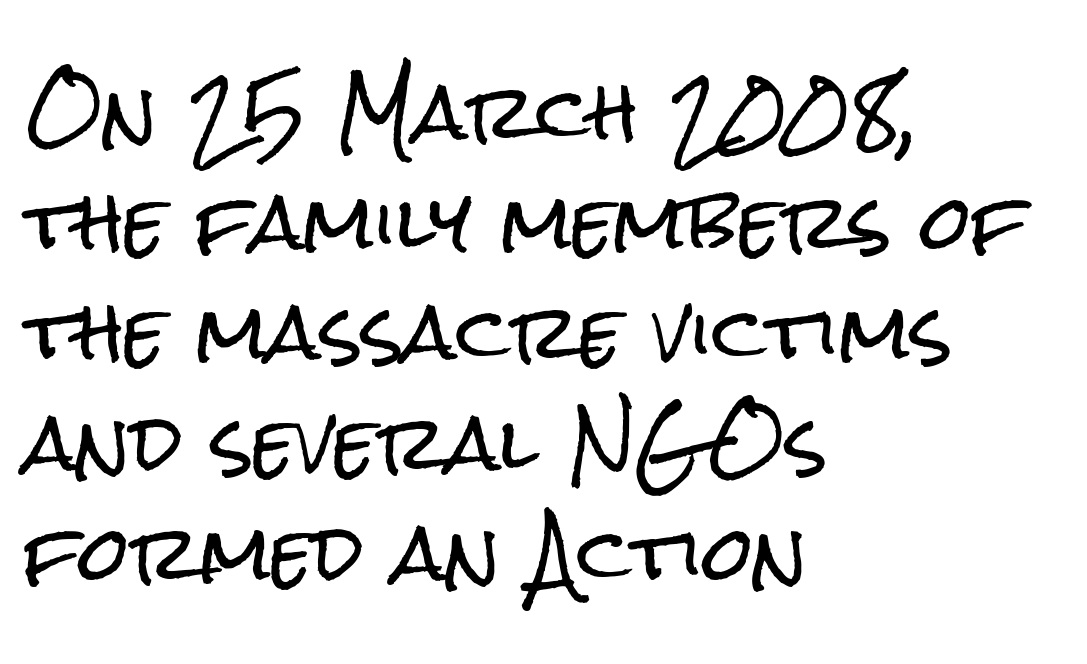
Is this a fixed-width face? No — the glyphs have proportional, varying widths. The line texture is even and compact thanks to regular tracking. Characters remain perfectly vertical along every line. Underline: absent.
